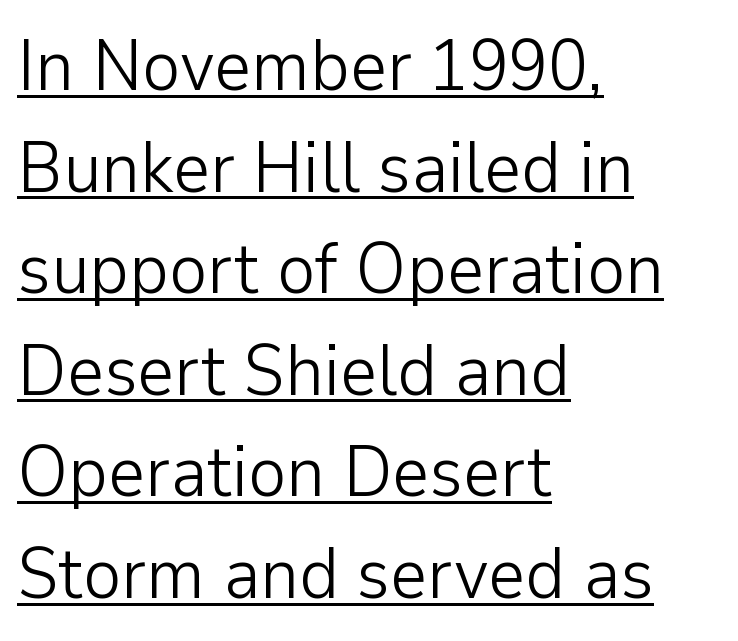
{"serif": "no", "italic": "no", "bold": "no", "weight": "light", "width": "normal", "stroke_contrast": "low", "x_height": "medium", "monospaced": "no", "underline": "yes", "align": "left", "line_spacing": "normal", "line_spacing_ratio": 1.41, "letter_spacing": "normal", "letter_spacing_em": 0.0, "glyph_px": 72}
